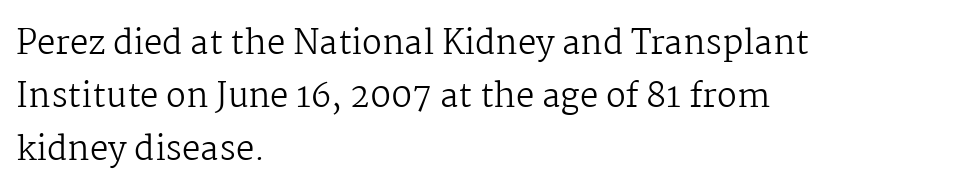
Words appear dense and cohesive because spacing is normal. The string is rendered with underlining switched off. These lines sit exactly where default settings would place them. No heavy texture on the line: the type isn't bold.
